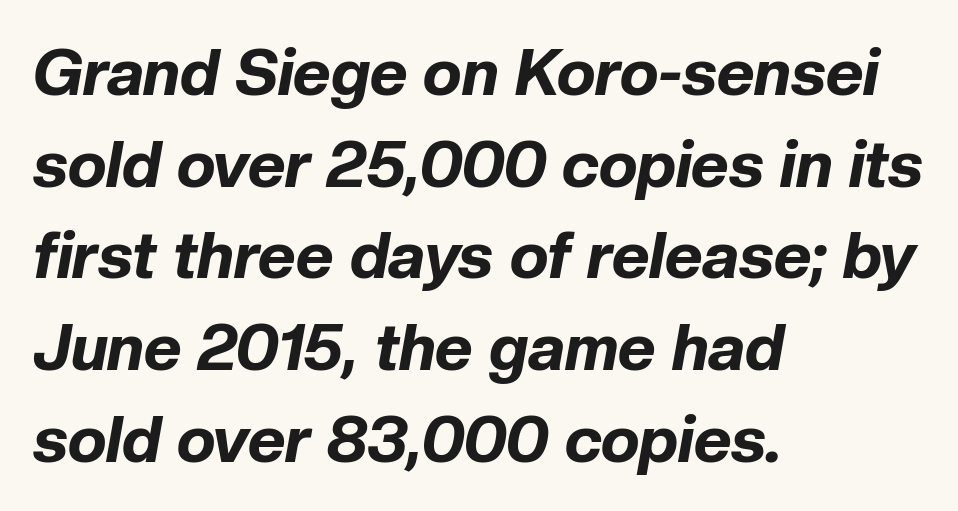
Q: Is the text bold? A: Yes.
Q: Is the text italic (slanted)? A: Yes, it leans right by about 10 degrees.
Q: Is the text underlined? A: No.
Q: How is the paragraph aligned? A: Left-aligned.
Q: Is the spacing between letters normal or unusually wide? A: Normal.
Q: Is the spacing between lines tight, normal or loose? A: Normal.
Q: Width (condensed, normal, or wide)? A: Normal.
Q: Stroke contrast? A: Low.
Q: x-height? A: Medium.
Q: Monospaced? A: No.
